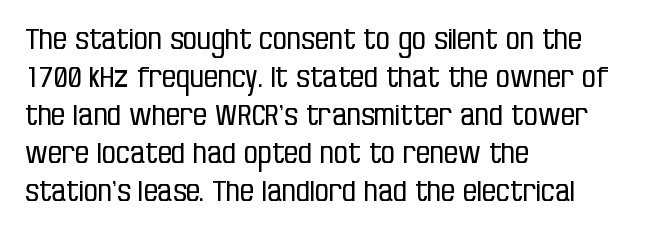
Q: Is the text bold? A: No.
Q: Is the text italic (slanted)? A: No, it is upright.
Q: Is the typeface a serif or a sans-serif typeface? A: Sans-serif.
Q: Is the text underlined? A: No.
Q: How is the paragraph aligned? A: Left-aligned.
Q: Is the spacing between letters normal or unusually wide? A: Normal.
Q: Is the spacing between lines tight, normal or loose? A: Normal.
Q: Width (condensed, normal, or wide)? A: Condensed.
Q: Stroke contrast? A: Low.
Q: x-height? A: Large.
Q: Monospaced? A: No.
